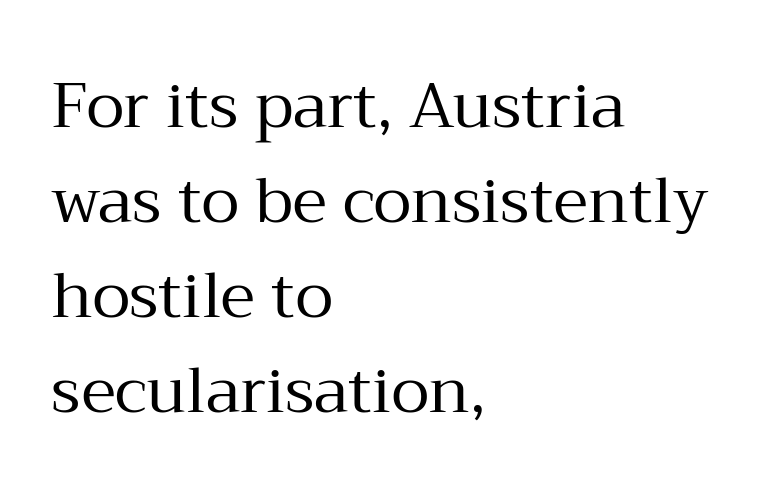
The image shows 63 px regular-weight serif type, upright; set left-aligned, normal line spacing (1.51x), normal letter spacing, not underlined; medium stroke contrast and a medium x-height.
